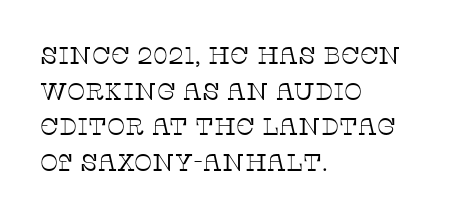
No italicization has been applied; the sample stays upright. Each line starts at the same left margin while the right side varies. Weight: regular or lighter. Compared with typical paragraphs, the rows here are spaced about the same. No extra tracking has been applied to these lines. Any mark beneath the type? The region is blank.
